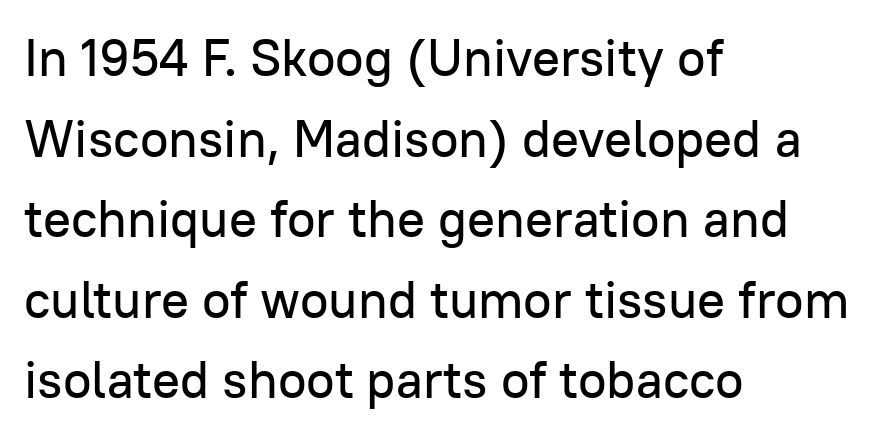
The text was rendered using a sans face with plain stroke endings. Is there much room between lines? A standard amount, neither cramped nor airy. The passage shown is typed in a proportional face where columns would drift. A typesetter would call this zero additional tracking. Descenders are the only things crossing below the line.
